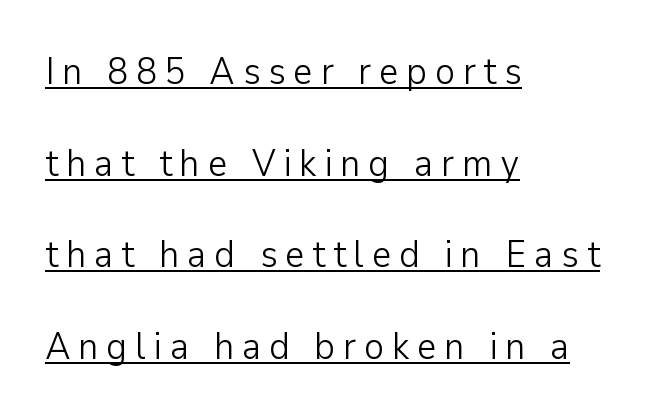
The passage shown has open, widely tracked lettering throughout. Think standard paragraph weight, or any step lighter than that. The letters carry no serifs — their stems end cleanly without finishing strokes. What's the leading like? Stretched, with rows far apart. Somebody hit Ctrl+U on this one — the words are underlined. The rendering uses natural spacing where letterforms have individual widths.
